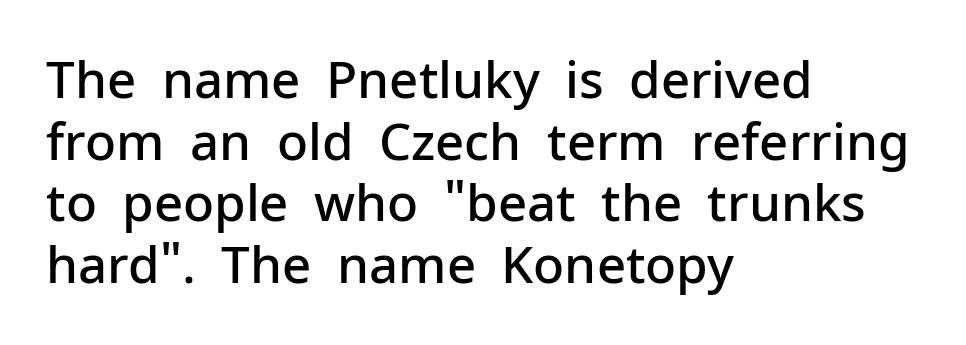
{"serif": "no", "italic": "no", "bold": "semi", "weight": "semibold", "width": "normal", "stroke_contrast": "low", "x_height": "medium", "monospaced": "no", "underline": "no", "align": "left", "line_spacing_ratio": 1.21, "letter_spacing": "normal", "letter_spacing_em": 0.0, "glyph_px": 51}
